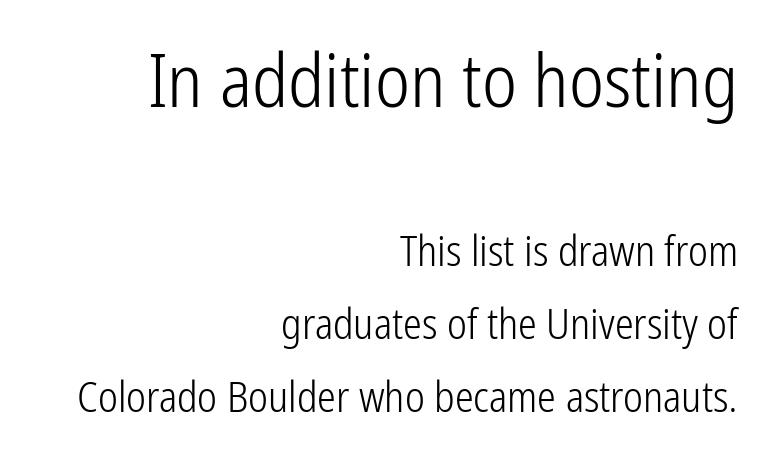
Q: Is the text bold? A: No.
Q: Is the text italic (slanted)? A: No, it is upright.
Q: Is the typeface a serif or a sans-serif typeface? A: Sans-serif.
Q: Is the text underlined? A: No.
Q: How is the paragraph aligned? A: Right-aligned.
Q: Is the spacing between letters normal or unusually wide? A: Normal.
Q: Which block of text is set in a larger size, the first (top) or the second (bottom)? A: The first (top) one.
Q: Width (condensed, normal, or wide)? A: Condensed.
Q: Stroke contrast? A: Low.
Q: x-height? A: Medium.
Q: Monospaced? A: No.
